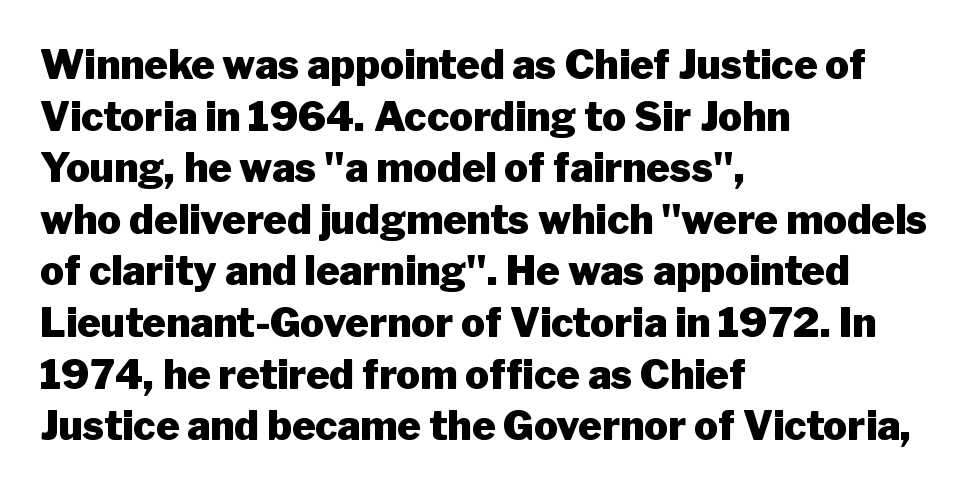
Q: Is the text bold? A: Yes.
Q: Is the text italic (slanted)? A: No, it is upright.
Q: Is the typeface a serif or a sans-serif typeface? A: Sans-serif.
Q: Is the text underlined? A: No.
Q: How is the paragraph aligned? A: Left-aligned.
Q: Is the spacing between letters normal or unusually wide? A: Normal.
Q: Is the spacing between lines tight, normal or loose? A: Normal.
Q: Width (condensed, normal, or wide)? A: Normal.
Q: Stroke contrast? A: Low.
Q: x-height? A: Medium.
Q: Monospaced? A: No.
